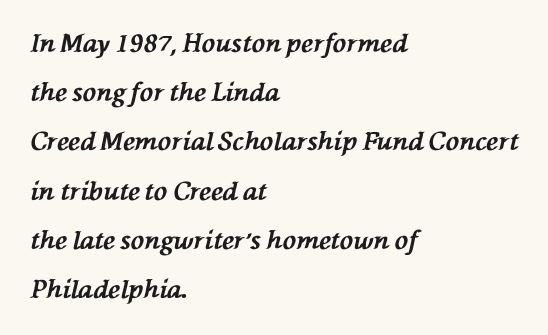
The passage shown has conventional tracking throughout. Does the leading feel generous? Absolutely, it's lavish. The passage shown is not underscored anywhere. The lines in this sample share a left origin and differ only in where they stop. The passage shown leans; its letterforms are oblique. Stroke thickness is high; the sample reads as a true bold.
